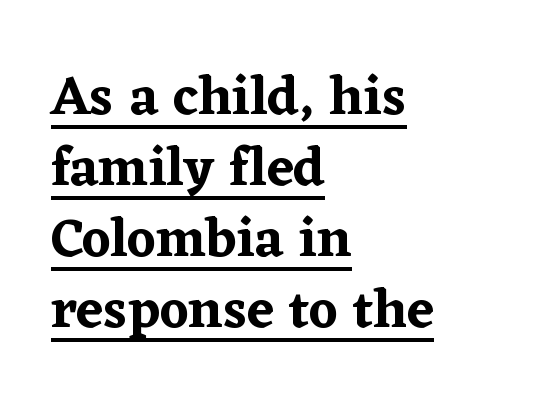
Which margin do the lines hug? The left one — the right edge is uneven. Horizontal bands of white between lines are of average thickness. A typesetter would label this face a serif. A rule runs beneath these lines of type. Do the characters align in a grid? No, the font is proportional.
